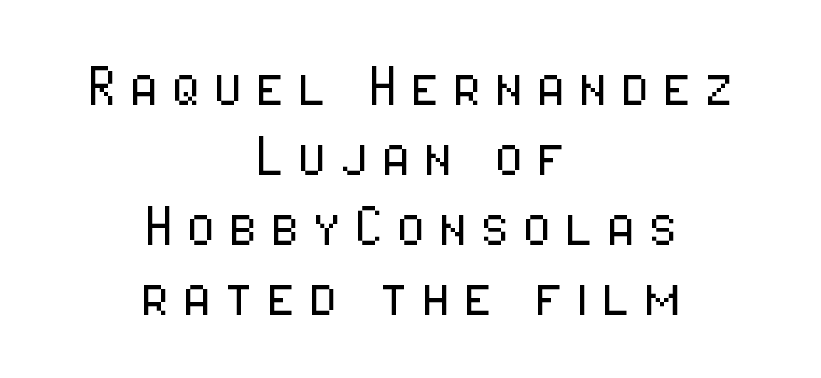
{"serif": "no", "italic": "no", "bold": "no", "weight": "light", "width": "condensed", "stroke_contrast": "low", "x_height": "medium", "monospaced": "no", "underline": "no", "align": "center", "line_spacing": "tight", "line_spacing_ratio": 1.03, "glyph_px": 68}
